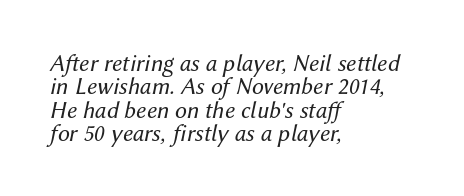
The text block is weighted toward the left margin, trailing off unevenly rightward. Regarding leading, the lines here are crowded together. Students, note that the glyphs here touch the page at normal intervals. This reads as an unemphasized weight, regular at the heaviest. Every character sits at an angle, as italics do.
